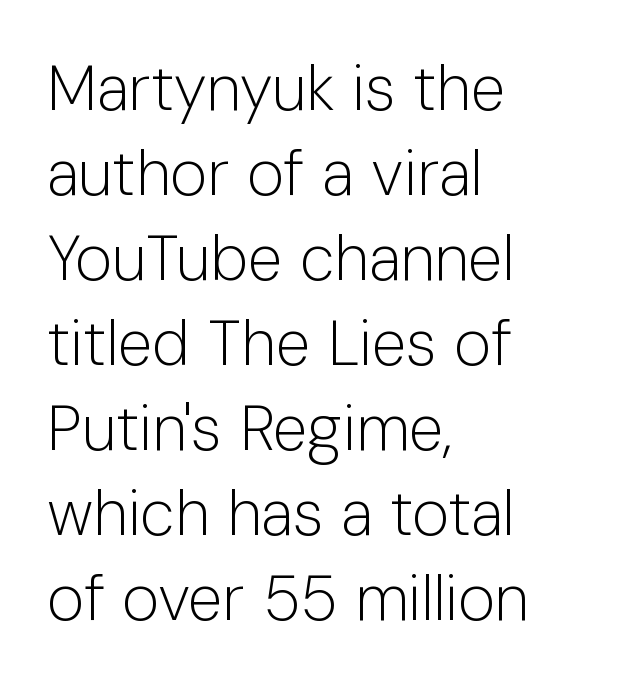
Q: Is the text bold? A: No.
Q: Is the text italic (slanted)? A: No, it is upright.
Q: Is the typeface a serif or a sans-serif typeface? A: Sans-serif.
Q: Is the text underlined? A: No.
Q: How is the paragraph aligned? A: Left-aligned.
Q: Is the spacing between letters normal or unusually wide? A: Normal.
Q: Is the spacing between lines tight, normal or loose? A: Normal.
Q: Width (condensed, normal, or wide)? A: Normal.
Q: Stroke contrast? A: Low.
Q: x-height? A: Medium.
Q: Monospaced? A: No.
